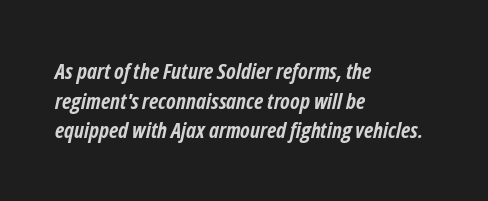
The image shows 22 px bold type, italic (leaning right); set left-aligned, normal line spacing (1.35x), normal letter spacing, not underlined.
